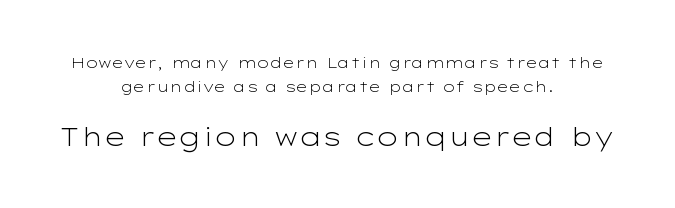
{"italic": "no", "bold": "no", "underline": "no", "align": "center", "line_spacing": "normal", "line_spacing_ratio": 1.69, "letter_spacing": "normal", "letter_spacing_em": 0.0, "larger_block": "second", "size_ratio": 1.79, "glyph_px": 25}
